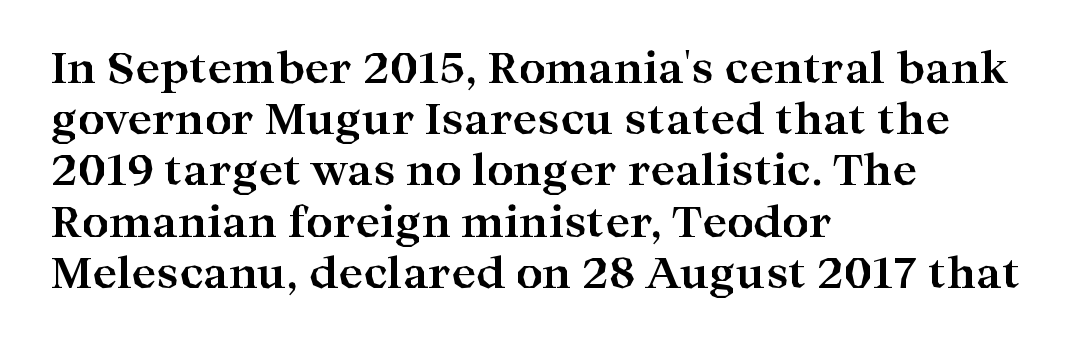
{"serif": "yes", "italic": "no", "bold": "yes", "weight": "bold", "width": "wide", "stroke_contrast": "high", "x_height": "medium", "monospaced": "no", "underline": "no", "align": "left", "line_spacing_ratio": 1.22, "letter_spacing": "normal", "letter_spacing_em": 0.0, "glyph_px": 42}
